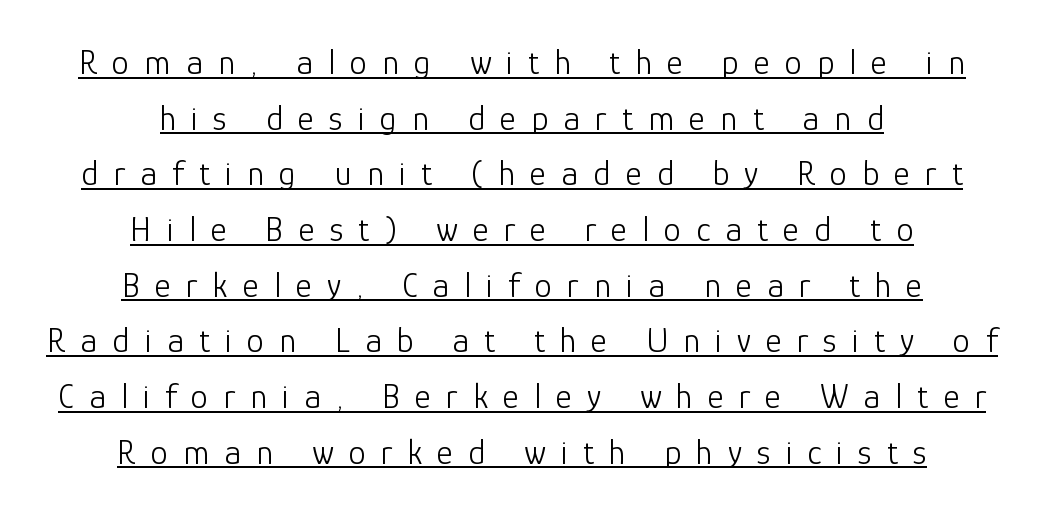
Q: Is the text bold? A: No.
Q: Is the text italic (slanted)? A: No, it is upright.
Q: Is the typeface a serif or a sans-serif typeface? A: Sans-serif.
Q: Is the text underlined? A: Yes.
Q: How is the paragraph aligned? A: Centered.
Q: Is the spacing between letters normal or unusually wide? A: Unusually wide.
Q: Is the spacing between lines tight, normal or loose? A: Normal.
Q: Width (condensed, normal, or wide)? A: Normal.
Q: Stroke contrast? A: Low.
Q: x-height? A: Medium.
Q: Monospaced? A: No.
